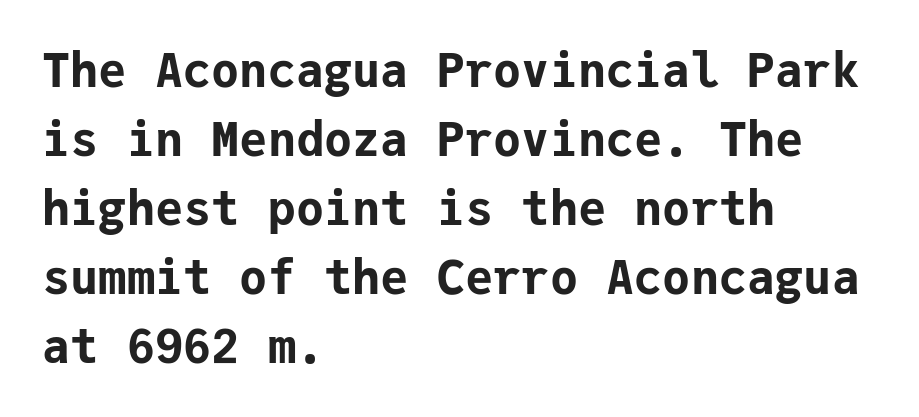
The letters stand straight up with perfectly vertical stems. Monospaced: the letters line up in strict vertical columns. Whoever set this chose a conventional vertical rhythm. Every row of glyphs begins at an identical x-position on the left. This rendering employs a face without finishing strokes, i.e., a sans-serif.
